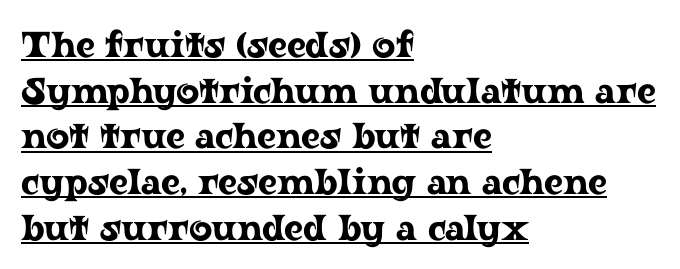
{"serif": "yes", "italic": "no", "width": "wide", "stroke_contrast": "low", "x_height": "medium", "monospaced": "no", "underline": "yes", "align": "left", "line_spacing": "normal", "line_spacing_ratio": 1.27, "letter_spacing": "normal", "letter_spacing_em": 0.0, "glyph_px": 36}
